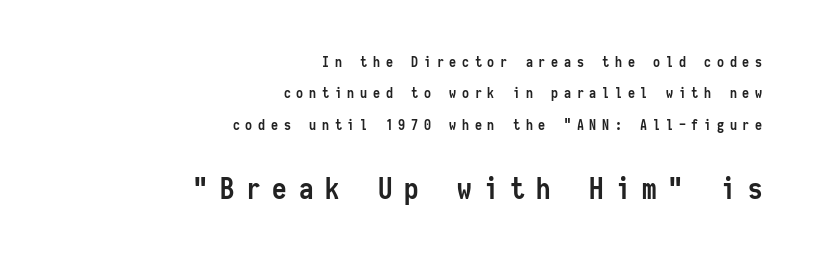
Honestly, the rows look like they've been pulled way apart. Is there any slant? The stems are plumb. Each row of text sits above clean, open space. Think of a typewriter: that constant character pitch is what you see here. Which margin do the lines hug? The right one — the left edge is uneven. Each glyph is drawn with heavy, bold strokes.
